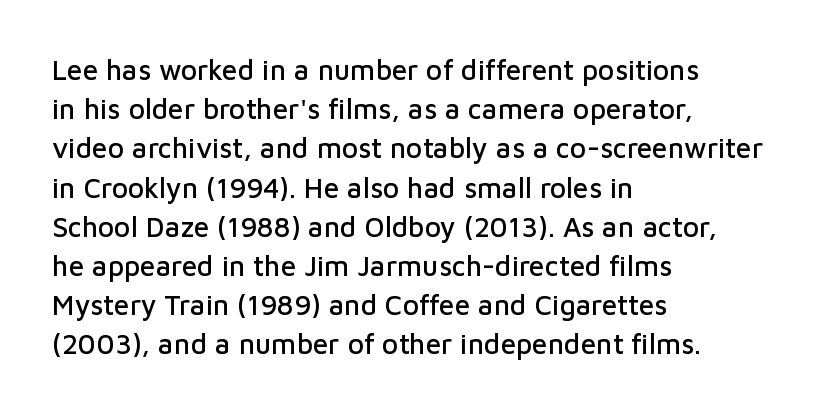
Q: Is the text italic (slanted)? A: No, it is upright.
Q: Is the typeface a serif or a sans-serif typeface? A: Sans-serif.
Q: Is the text underlined? A: No.
Q: How is the paragraph aligned? A: Left-aligned.
Q: Is the spacing between letters normal or unusually wide? A: Normal.
Q: Is the spacing between lines tight, normal or loose? A: Normal.
Q: Width (condensed, normal, or wide)? A: Normal.
Q: Stroke contrast? A: Low.
Q: x-height? A: Medium.
Q: Monospaced? A: No.
